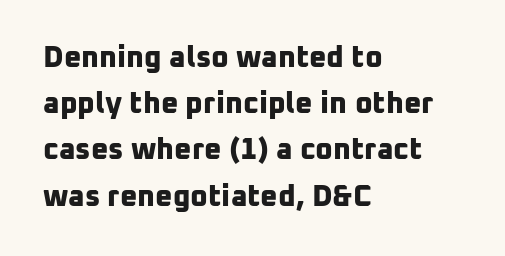
{"serif": "no", "bold": "yes", "weight": "bold", "width": "normal", "stroke_contrast": "low", "x_height": "medium", "monospaced": "no", "underline": "no", "align": "left", "line_spacing": "normal", "line_spacing_ratio": 1.54, "letter_spacing": "normal", "letter_spacing_em": 0.0, "glyph_px": 30}
